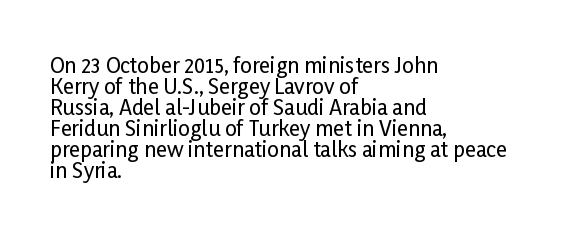
{"italic": "no", "underline": "no", "align": "left", "line_spacing": "tight", "line_spacing_ratio": 1.0, "letter_spacing": "normal", "letter_spacing_em": 0.0, "glyph_px": 21}
